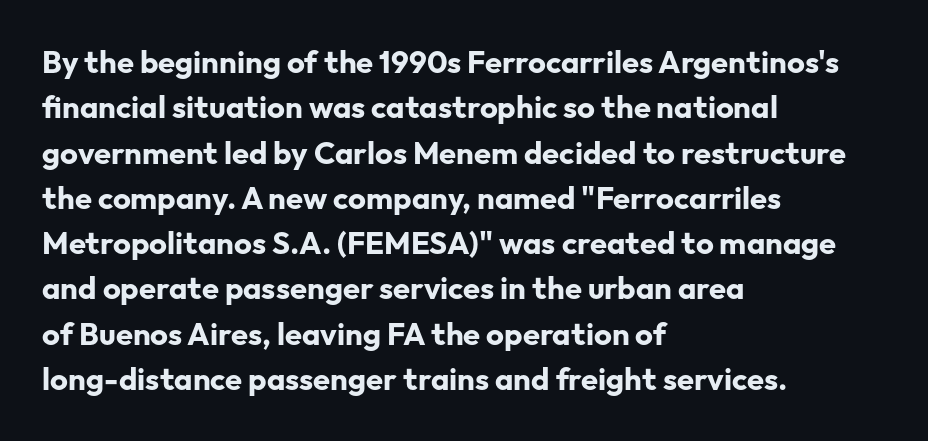
{"serif": "no", "italic": "no", "bold": "yes", "weight": "bold", "width": "normal", "stroke_contrast": "low", "x_height": "medium", "monospaced": "no", "underline": "no", "align": "left", "line_spacing": "normal", "line_spacing_ratio": 1.46, "letter_spacing": "normal", "letter_spacing_em": 0.0, "glyph_px": 31}
